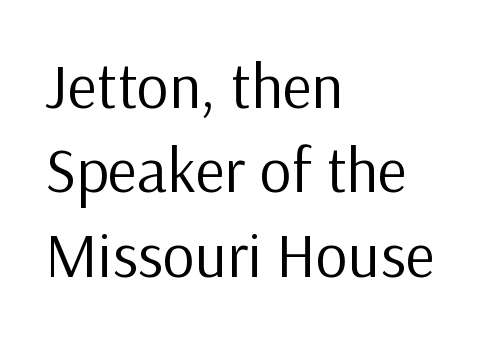
{"serif": "no", "italic": "no", "bold": "no", "weight": "regular", "width": "normal", "stroke_contrast": "low", "x_height": "medium", "monospaced": "no", "underline": "no", "align": "left", "line_spacing": "normal", "line_spacing_ratio": 1.34, "letter_spacing": "normal", "letter_spacing_em": 0.0, "glyph_px": 63}
